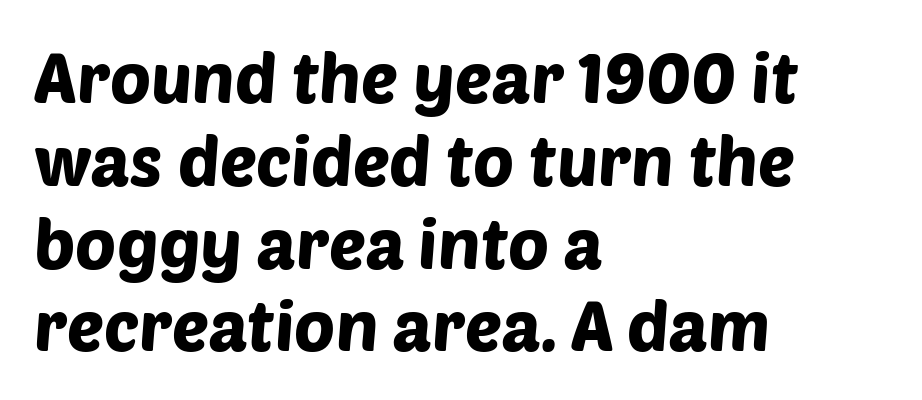
The image shows 69 px sans-serif type; set left-aligned, line spacing 1.2x, normal letter spacing, not underlined; low stroke contrast and a large x-height.
